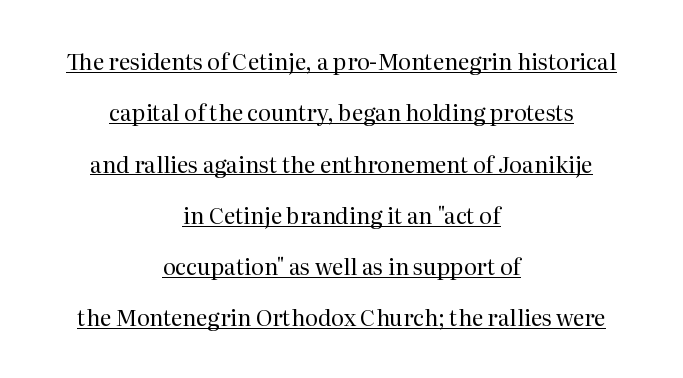
The image shows 22 px text type, upright; set centered, loose line spacing (2.33x), normal letter spacing, underlined.
